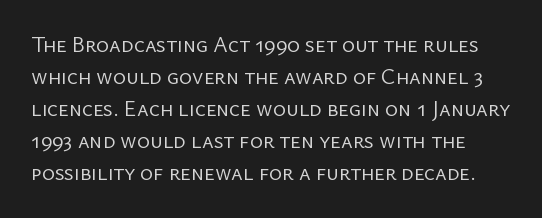
{"italic": "no", "bold": "no", "underline": "no", "line_spacing": "normal", "line_spacing_ratio": 1.45, "letter_spacing": "normal", "letter_spacing_em": 0.0, "glyph_px": 22}
